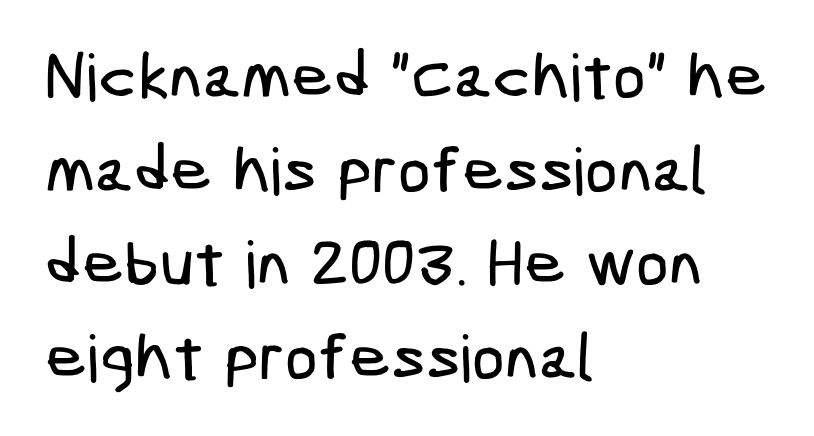
{"serif": "no", "width": "condensed", "stroke_contrast": "low", "x_height": "medium", "underline": "no", "align": "left", "line_spacing": "normal", "line_spacing_ratio": 1.44, "letter_spacing": "normal", "letter_spacing_em": 0.0, "glyph_px": 65}
